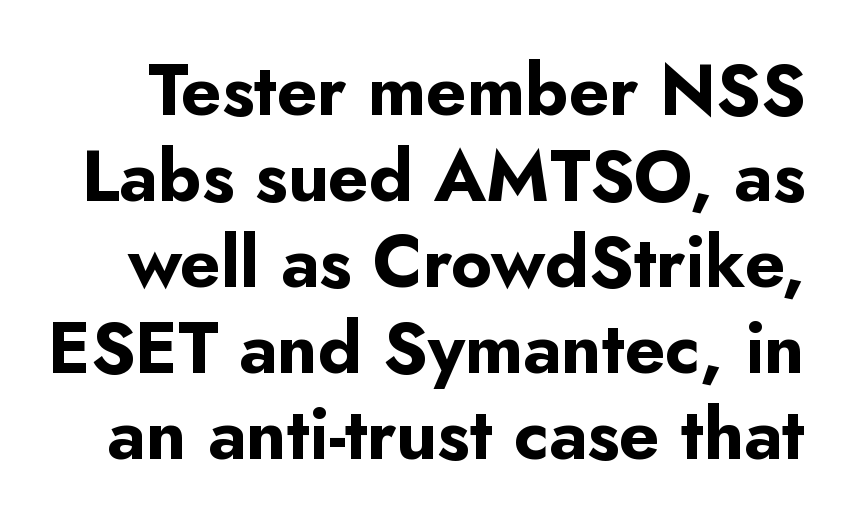
{"serif": "no", "italic": "no", "bold": "yes", "weight": "bold", "width": "normal", "stroke_contrast": "low", "x_height": "small", "monospaced": "no", "underline": "no", "line_spacing_ratio": 1.21, "letter_spacing": "normal", "letter_spacing_em": 0.0, "glyph_px": 71}
